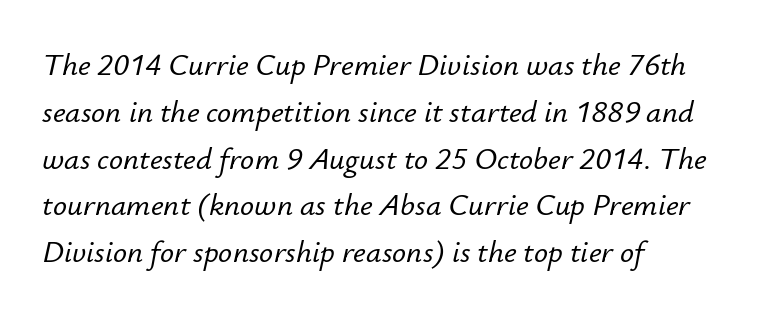
{"italic": "yes", "lean": "right", "slant_degrees": 12, "width": "normal", "stroke_contrast": "low", "x_height": "small", "monospaced": "no", "underline": "no", "align": "left", "line_spacing": "normal", "line_spacing_ratio": 1.51, "letter_spacing": "normal", "letter_spacing_em": 0.0, "glyph_px": 31}
